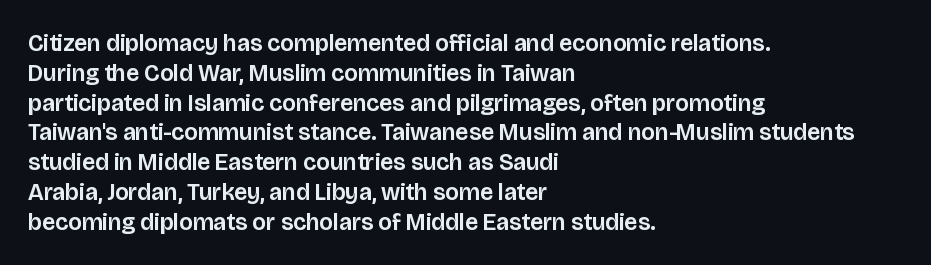
The image shows 24 px text type, upright; set left-aligned, line spacing 1.24x, normal letter spacing, not underlined.
